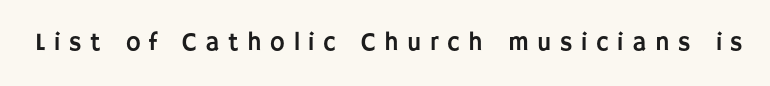
The image shows 25 px text type, upright; set unusually wide letter spacing (+0.34 em), not underlined.
